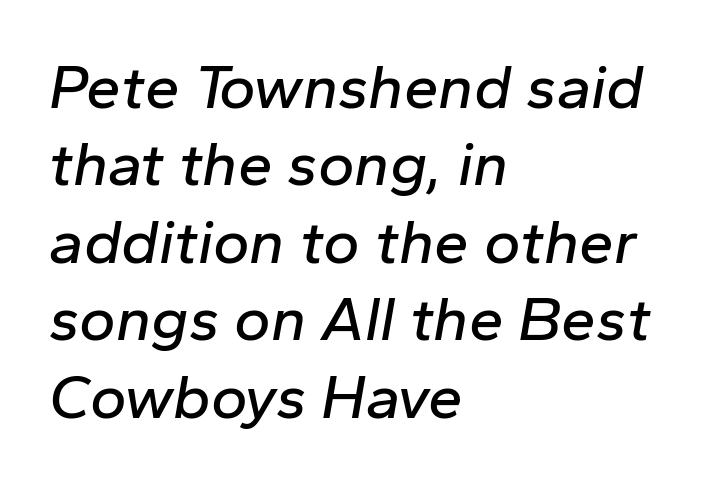
The image shows 62 px text type, italic (leaning right); set left-aligned, normal line spacing (1.25x), normal letter spacing, not underlined; low stroke contrast and a medium x-height.
